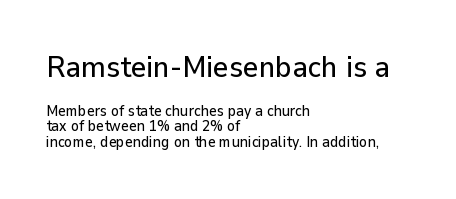
Nope, not italic — everything's standing straight. Lines of text with bare space underneath. Larger block? The one above; the one below is distinctly smaller. Between one letter and the next there's only the usual sliver of space. The typeface chosen for these lines omits serifs.
